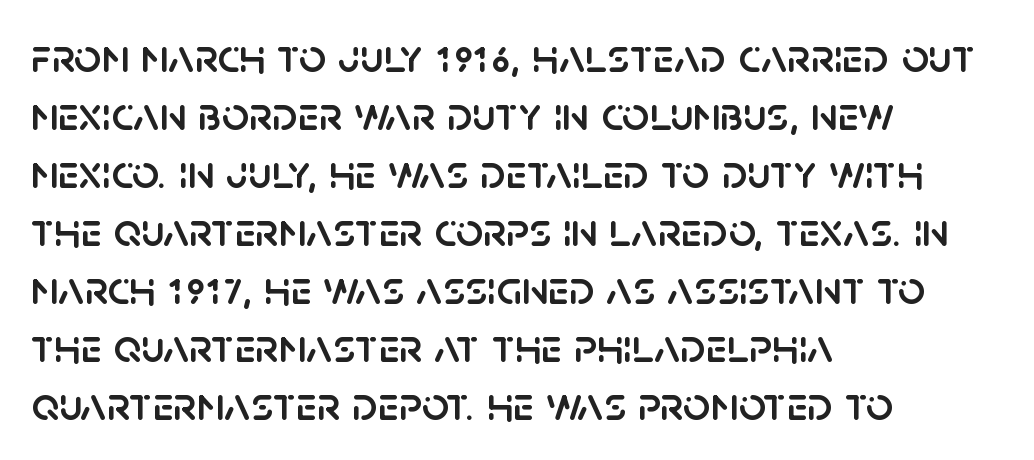
{"serif": "no", "italic": "no", "width": "normal", "stroke_contrast": "low", "x_height": "large", "monospaced": "no", "underline": "no", "align": "left", "line_spacing_ratio": 1.21, "letter_spacing": "normal", "letter_spacing_em": 0.0, "glyph_px": 48}
